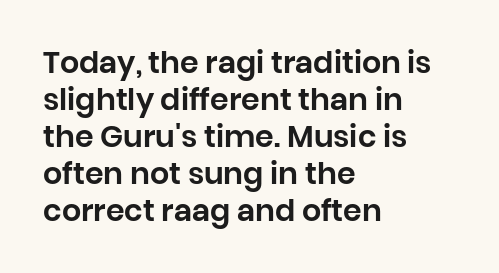
Q: Is the text italic (slanted)? A: No, it is upright.
Q: Is the typeface a serif or a sans-serif typeface? A: Sans-serif.
Q: Is the text underlined? A: No.
Q: How is the paragraph aligned? A: Left-aligned.
Q: Is the spacing between letters normal or unusually wide? A: Normal.
Q: Width (condensed, normal, or wide)? A: Normal.
Q: Stroke contrast? A: Low.
Q: x-height? A: Large.
Q: Monospaced? A: No.
